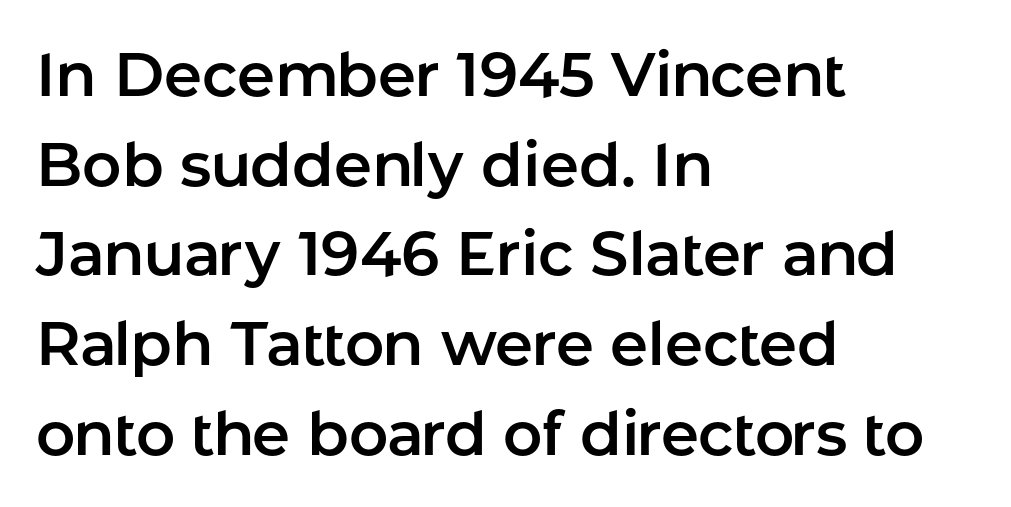
Q: Is the text italic (slanted)? A: No, it is upright.
Q: Is the typeface a serif or a sans-serif typeface? A: Sans-serif.
Q: Is the text underlined? A: No.
Q: How is the paragraph aligned? A: Left-aligned.
Q: Is the spacing between letters normal or unusually wide? A: Normal.
Q: Is the spacing between lines tight, normal or loose? A: Normal.
Q: Width (condensed, normal, or wide)? A: Normal.
Q: Stroke contrast? A: Low.
Q: x-height? A: Medium.
Q: Monospaced? A: No.
